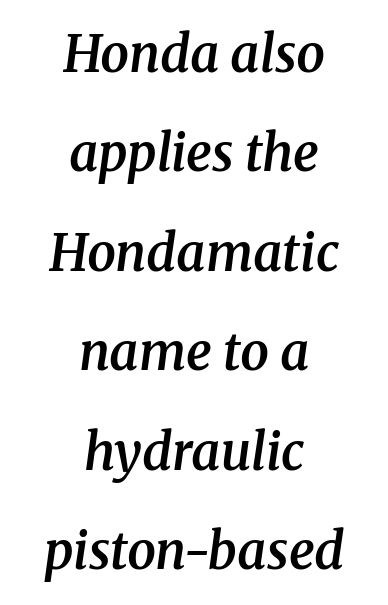
The image shows 51 px semibold serif type, italic (leaning right); set centered, loose line spacing (1.95x), normal letter spacing, not underlined; medium stroke contrast and a medium x-height.
